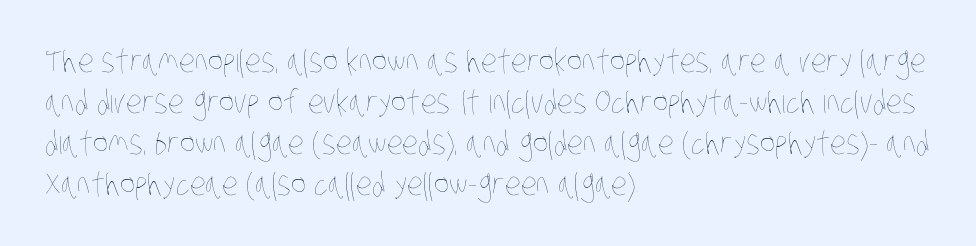
The image shows 32 px thin, condensed type; set left-aligned, normal line spacing (1.28x), normal letter spacing, not underlined; low stroke contrast and a large x-height.
